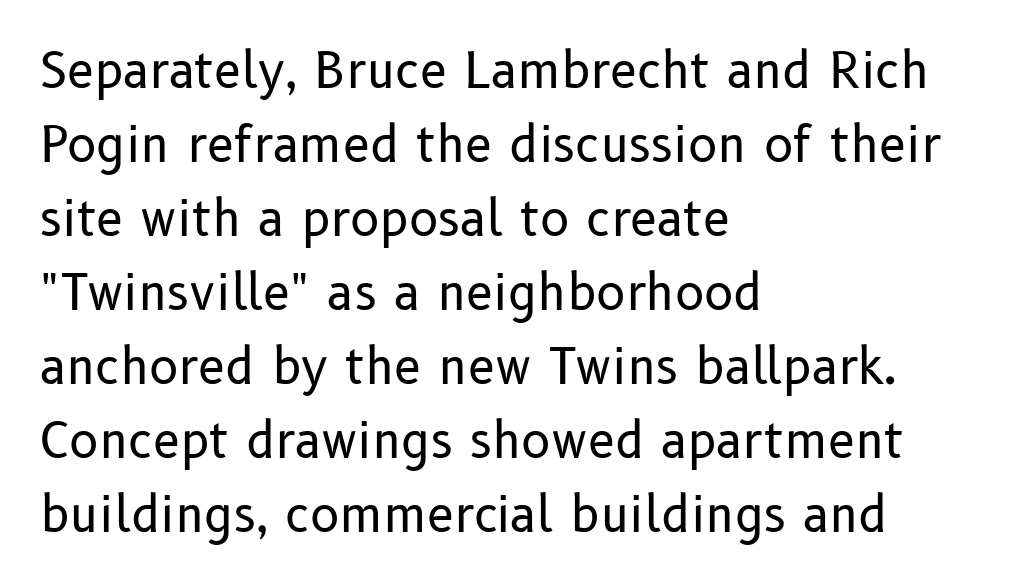
The lines sit at an ordinary, default distance from one another. Students, note that the glyphs here touch the page at normal intervals. One-word summary of the alignment: left. Heaviness? Minimal to ordinary, like unemphasized prose.
